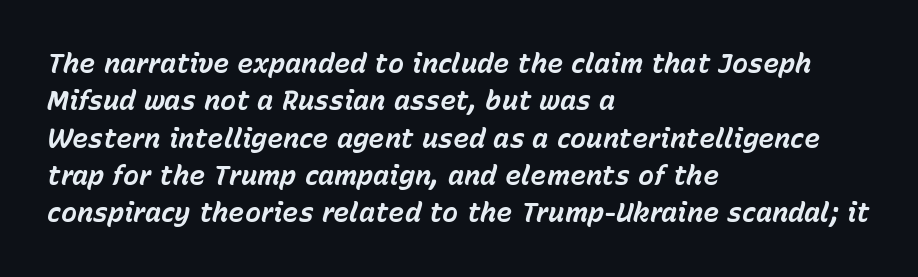
Letters rest on an invisible, unmarked baseline. The leading is moderate, giving the passage an even texture. Casual observation: everything's shoved over to the left. The characters look thick and weighty, a clear bold. This sample uses an oblique cut, with every glyph tilted off the vertical. These lines keep a tight, regular rhythm from letter to letter.
